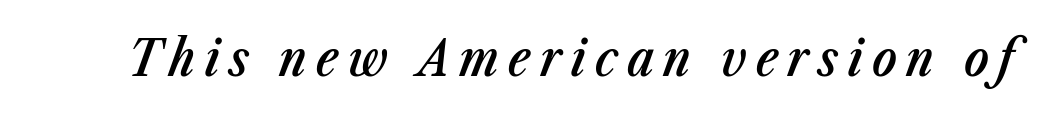
The image shows 51 px semibold, condensed type, italic (leaning right); set not underlined; low stroke contrast and a medium x-height.
